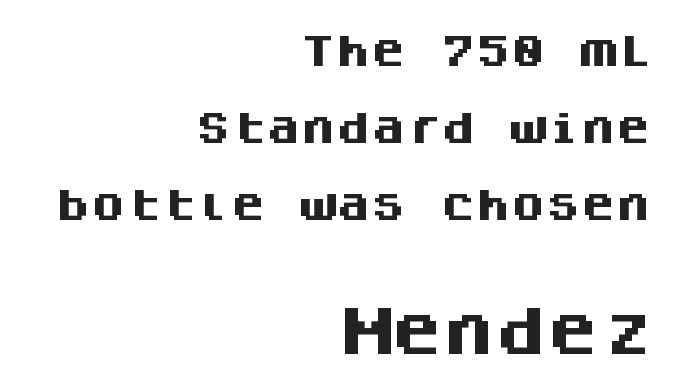
Q: Is the text bold? A: Yes.
Q: Is the text italic (slanted)? A: No, it is upright.
Q: Is the typeface a serif or a sans-serif typeface? A: Sans-serif.
Q: Is the text underlined? A: No.
Q: How is the paragraph aligned? A: Right-aligned.
Q: Is the spacing between letters normal or unusually wide? A: Normal.
Q: Is the spacing between lines tight, normal or loose? A: Loose.
Q: Which block of text is set in a larger size, the first (top) or the second (bottom)? A: The second (bottom) one.
Q: Width (condensed, normal, or wide)? A: Normal.
Q: Stroke contrast? A: Medium.
Q: x-height? A: Large.
Q: Monospaced? A: Yes.
